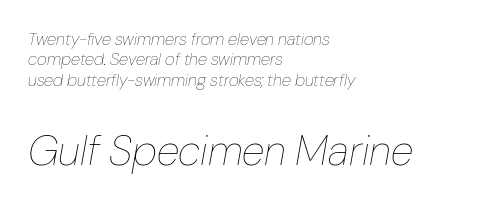
Compared with a typical body face, this is equally light or lighter still. When letters slant like this, we call the style italic. Short and long lines alike share a common starting point at left. Two sizes are in play, and the larger belongs to the second block. The letters advance in unequal steps, a hallmark of proportional type. Type without underlining.
